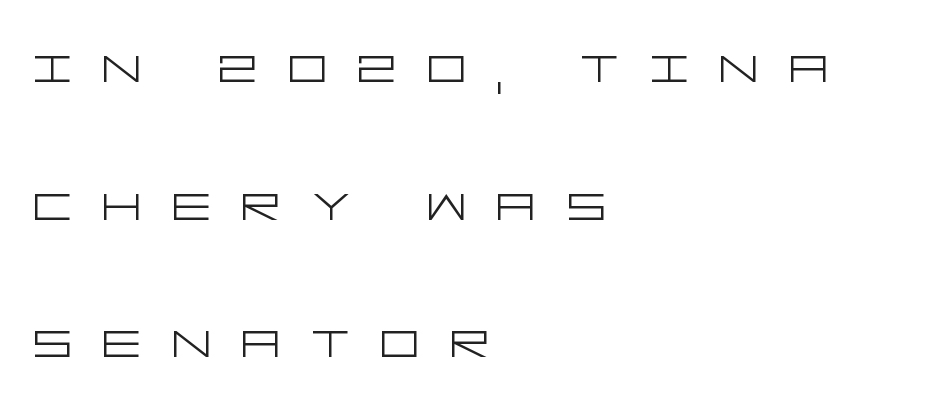
Q: Is the text bold? A: No.
Q: Is the text italic (slanted)? A: No, it is upright.
Q: Is the typeface a serif or a sans-serif typeface? A: Sans-serif.
Q: Is the text underlined? A: No.
Q: How is the paragraph aligned? A: Left-aligned.
Q: Is the spacing between letters normal or unusually wide? A: Unusually wide.
Q: Is the spacing between lines tight, normal or loose? A: Loose.
Q: Width (condensed, normal, or wide)? A: Wide.
Q: Stroke contrast? A: Low.
Q: x-height? A: Large.
